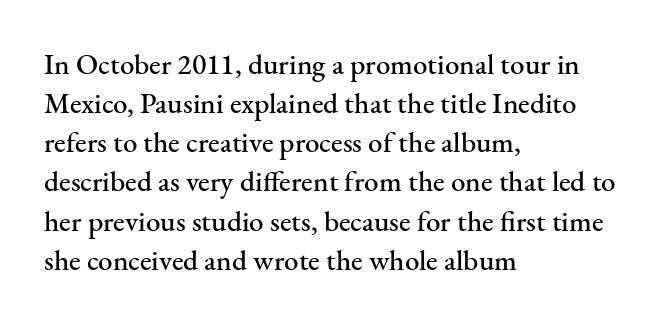
{"serif": "yes", "italic": "no", "width": "normal", "stroke_contrast": "medium", "x_height": "small", "monospaced": "no", "underline": "no", "align": "left", "line_spacing": "normal", "line_spacing_ratio": 1.35, "letter_spacing": "normal", "letter_spacing_em": 0.0, "glyph_px": 29}
